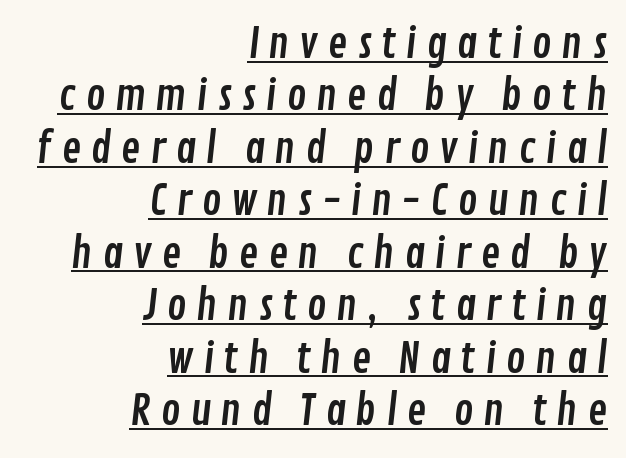
{"serif": "no", "width": "condensed", "stroke_contrast": "low", "x_height": "medium", "monospaced": "no", "underline": "yes", "align": "right", "line_spacing": "normal", "line_spacing_ratio": 1.28, "letter_spacing": "wide", "letter_spacing_em": 0.23, "glyph_px": 41}
